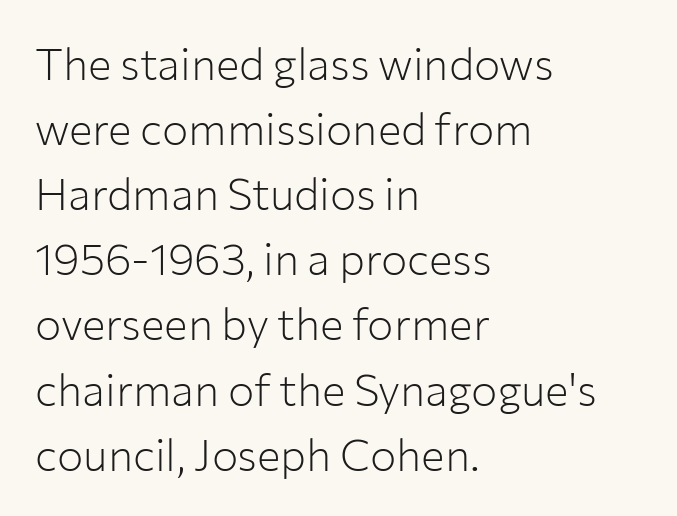
{"serif": "no", "italic": "no", "bold": "no", "weight": "light", "width": "normal", "stroke_contrast": "low", "x_height": "medium", "monospaced": "no", "underline": "no", "align": "left", "line_spacing": "normal", "line_spacing_ratio": 1.48, "letter_spacing": "normal", "letter_spacing_em": 0.0, "glyph_px": 44}
